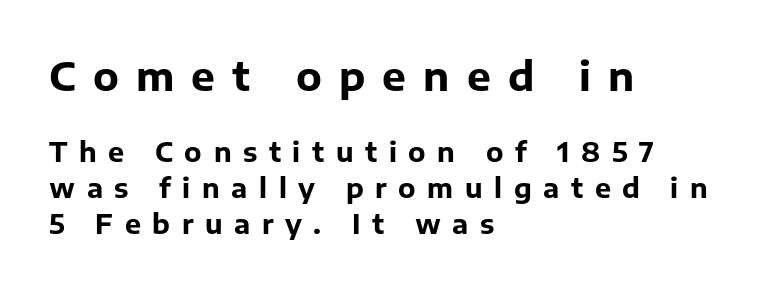
Horizontally, the lines are justified to the leading edge only. Think of a printed novel: that variable character pitch is what you see here. Does the bottom block carry the larger type? No, the top block does. Summary of weight: heavy, a full bold. Only glyphs here, with clear space below each row.
